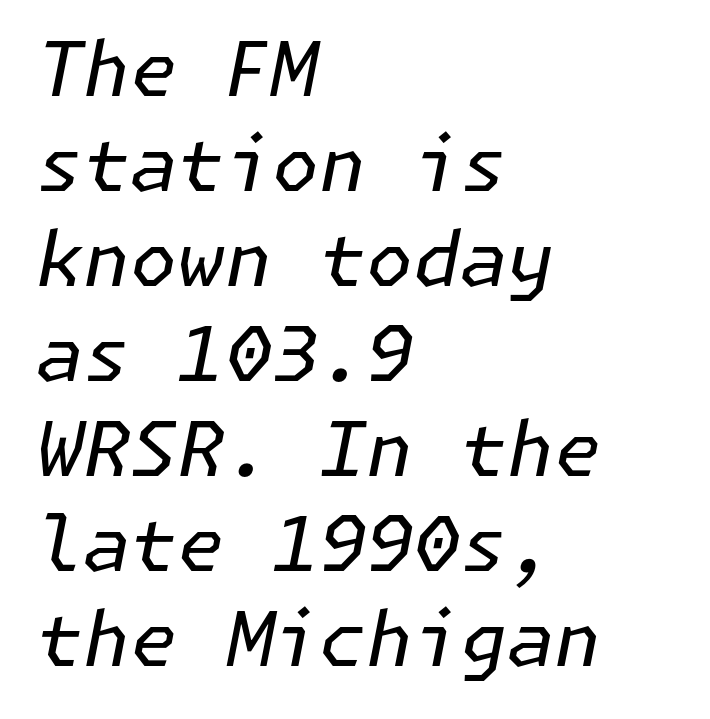
Q: Is the text bold? A: No.
Q: Is the text italic (slanted)? A: Yes, it leans right by about 11 degrees.
Q: Is the text underlined? A: No.
Q: How is the paragraph aligned? A: Left-aligned.
Q: Is the spacing between letters normal or unusually wide? A: Normal.
Q: Is the spacing between lines tight, normal or loose? A: Normal.
Q: Width (condensed, normal, or wide)? A: Normal.
Q: Stroke contrast? A: Low.
Q: x-height? A: Medium.
